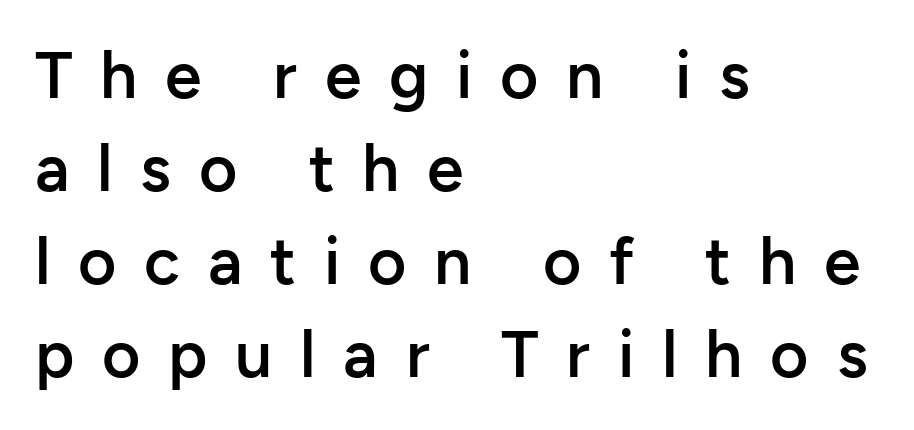
{"serif": "no", "italic": "no", "bold": "semi", "weight": "semibold", "width": "normal", "stroke_contrast": "low", "x_height": "medium", "monospaced": "no", "underline": "no", "align": "left", "line_spacing": "normal", "line_spacing_ratio": 1.41, "letter_spacing": "wide", "letter_spacing_em": 0.42, "glyph_px": 66}
